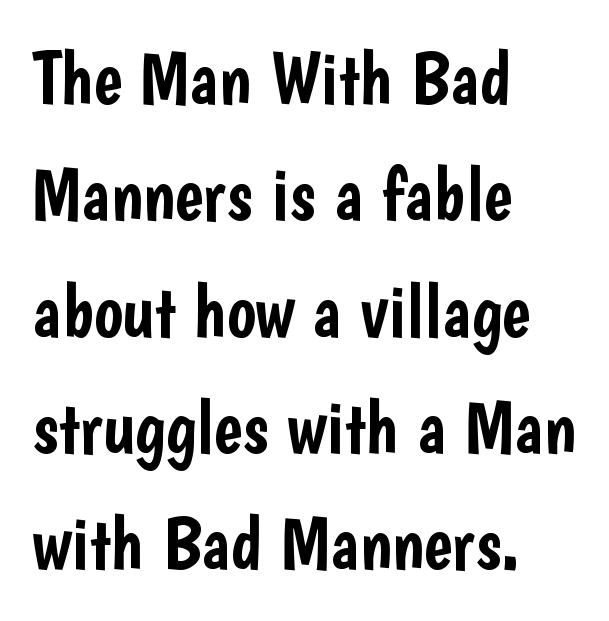
The image shows 76 px condensed sans-serif type, upright; set left-aligned, normal line spacing (1.53x), normal letter spacing, not underlined; low stroke contrast and a medium x-height.
